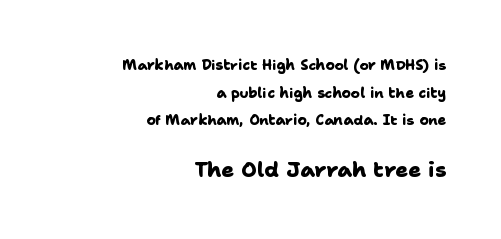
Visually, the bottom section dominates because its glyphs are scaled up. Descenders are the only things crossing below the line. Between one letter and the next there's only the usual sliver of space. Its strokes are broad and dark, the hallmark of bold type. Each new line begins a long way beneath the previous one.
